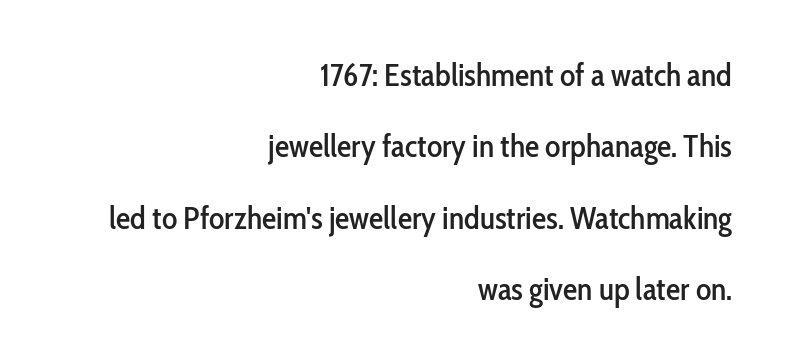
{"serif": "no", "italic": "no", "width": "condensed", "stroke_contrast": "low", "x_height": "medium", "monospaced": "no", "underline": "no", "align": "right", "line_spacing": "loose", "line_spacing_ratio": 2.23, "letter_spacing": "normal", "letter_spacing_em": 0.0, "glyph_px": 32}
